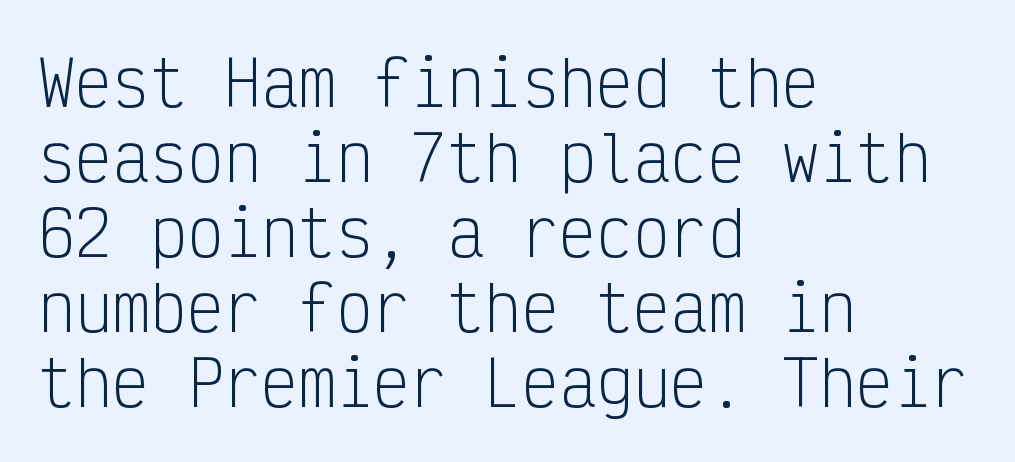
Q: Is the text bold? A: No.
Q: Is the text italic (slanted)? A: No, it is upright.
Q: Is the typeface a serif or a sans-serif typeface? A: Sans-serif.
Q: Is the text underlined? A: No.
Q: How is the paragraph aligned? A: Left-aligned.
Q: Is the spacing between letters normal or unusually wide? A: Normal.
Q: Width (condensed, normal, or wide)? A: Condensed.
Q: Stroke contrast? A: Low.
Q: x-height? A: Medium.
Q: Monospaced? A: Yes.
